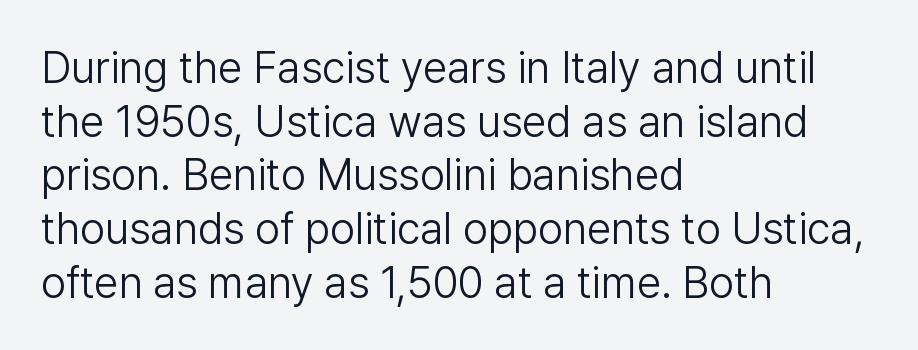
{"serif": "no", "italic": "no", "bold": "no", "weight": "light", "width": "normal", "stroke_contrast": "low", "x_height": "medium", "monospaced": "no", "underline": "no", "align": "left", "line_spacing_ratio": 1.22, "letter_spacing": "normal", "letter_spacing_em": 0.0, "glyph_px": 44}
